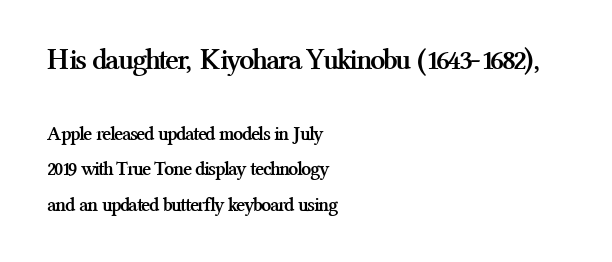
{"serif": "yes", "italic": "no", "bold": "yes", "weight": "semibold", "width": "normal", "stroke_contrast": "medium", "x_height": "medium", "monospaced": "no", "underline": "no", "align": "left", "line_spacing_ratio": 1.79, "letter_spacing": "normal", "letter_spacing_em": 0.0, "larger_block": "first", "size_ratio": 1.5, "glyph_px": 30}
